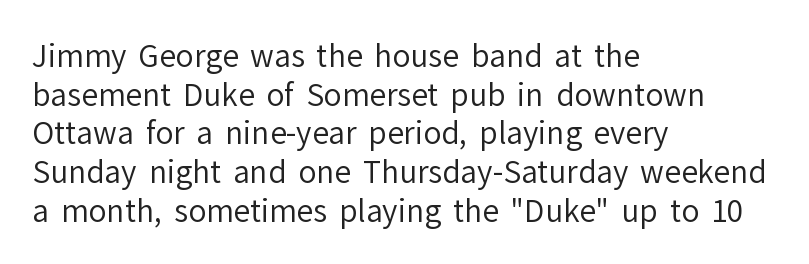
Classification — sans serif. The line texture is even and compact thanks to regular tracking. No italicization has been applied; the sample stays upright. Has an underline been added? It has not.
